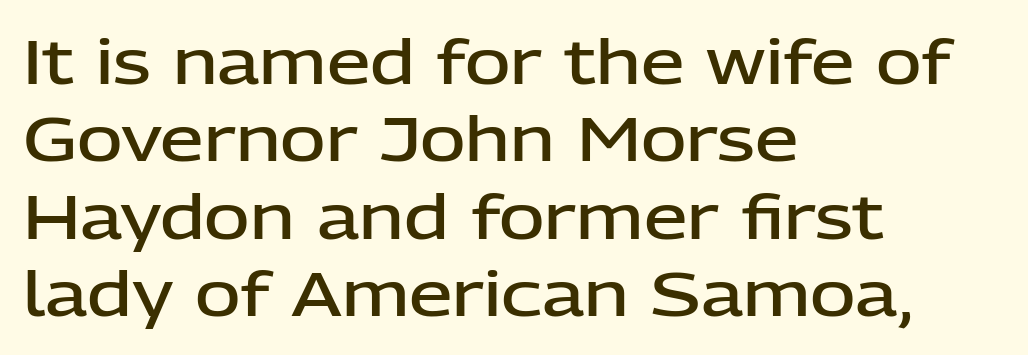
The image shows 62 px semibold sans-serif type, upright; set left-aligned, normal line spacing (1.25x), normal letter spacing, not underlined; low stroke contrast and a medium x-height.
